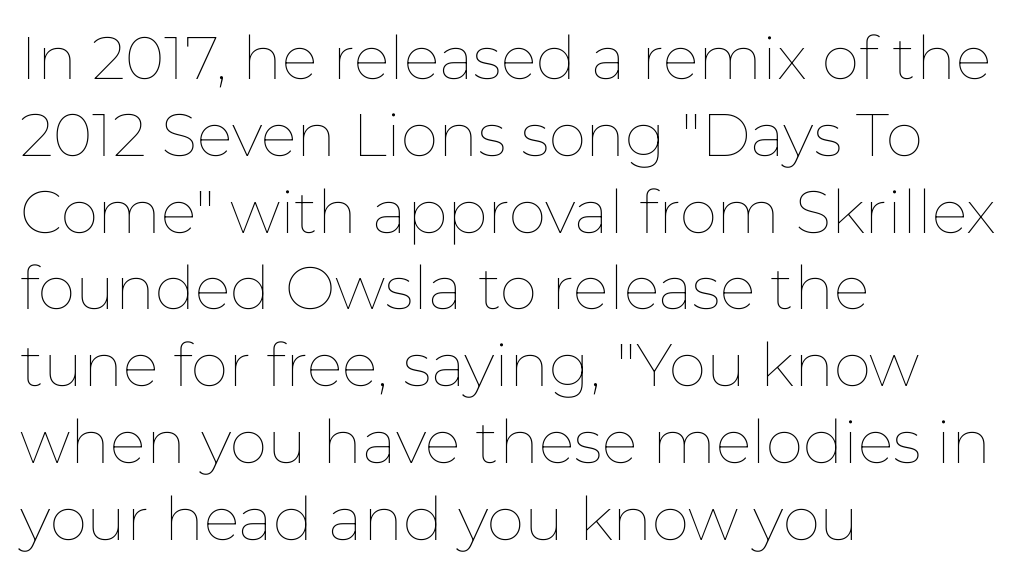
{"italic": "no", "bold": "no", "weight": "thin", "width": "normal", "stroke_contrast": "low", "x_height": "medium", "monospaced": "no", "underline": "no", "align": "left", "line_spacing": "normal", "line_spacing_ratio": 1.28, "letter_spacing": "normal", "letter_spacing_em": 0.0, "glyph_px": 60}
